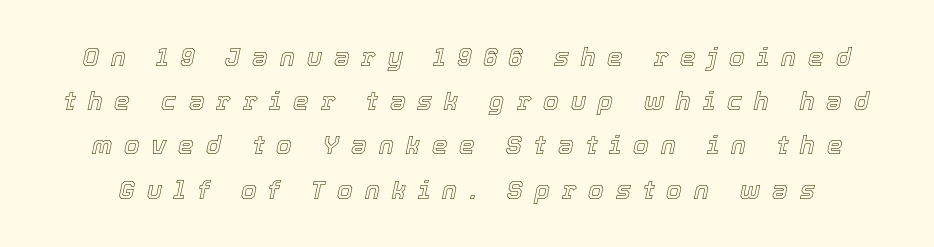
{"italic": "yes", "lean": "right", "slant_degrees": 12, "underline": "no", "line_spacing_ratio": 1.77, "letter_spacing": "wide", "letter_spacing_em": 0.48, "glyph_px": 25}
